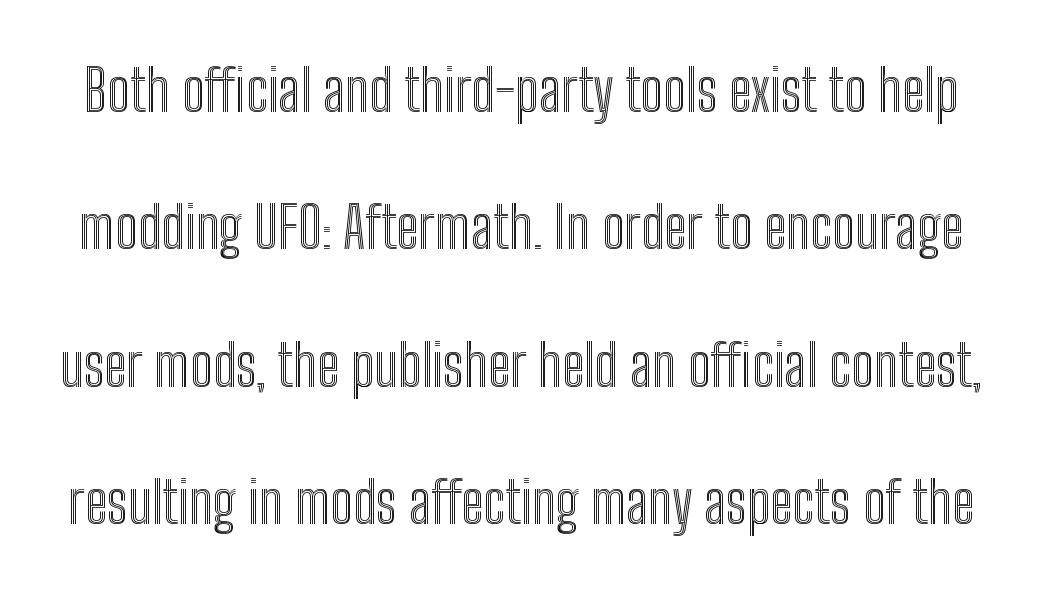
Q: Is the text italic (slanted)? A: No, it is upright.
Q: Is the text underlined? A: No.
Q: Is the spacing between letters normal or unusually wide? A: Normal.
Q: Is the spacing between lines tight, normal or loose? A: Loose.
Q: Width (condensed, normal, or wide)? A: Condensed.
Q: x-height? A: Medium.
Q: Monospaced? A: No.
